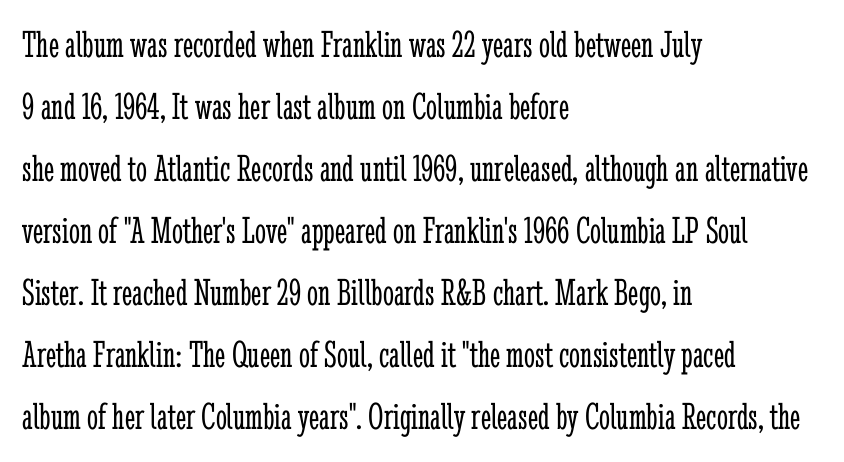
Is this a fixed-width face? No — the glyphs have proportional, varying widths. This rendering uses left alignment, leaving the right contour irregular. Standard letterfit; no display-style spreading of the glyphs. The letters carry serifs — small finishing strokes at the ends of their stems.
